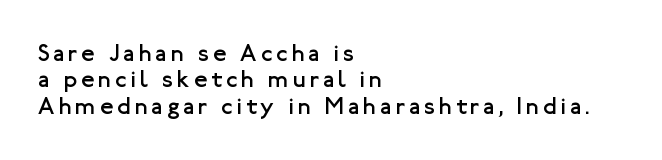
Q: Is the text bold? A: No.
Q: Is the text italic (slanted)? A: No, it is upright.
Q: Is the text underlined? A: No.
Q: How is the paragraph aligned? A: Left-aligned.
Q: Is the spacing between lines tight, normal or loose? A: Tight.
